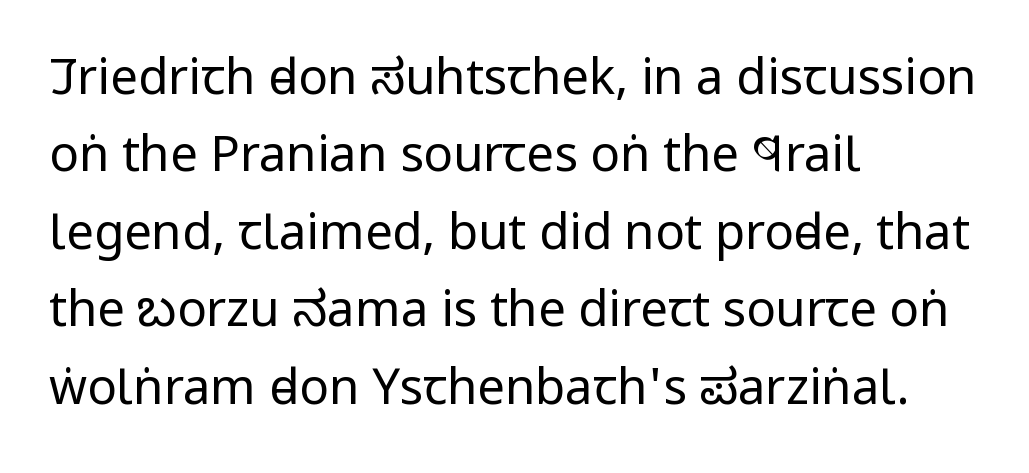
Stems and bowls with no extra thickness — not bold. A classic flush-left, rag-right setting is used for this passage. Unmarked baselines from the first word to the last. The axis of the letterforms is exactly vertical.
